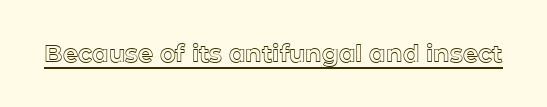
Q: Is the text italic (slanted)? A: No, it is upright.
Q: Is the text underlined? A: Yes.
Q: Is the spacing between letters normal or unusually wide? A: Normal.
